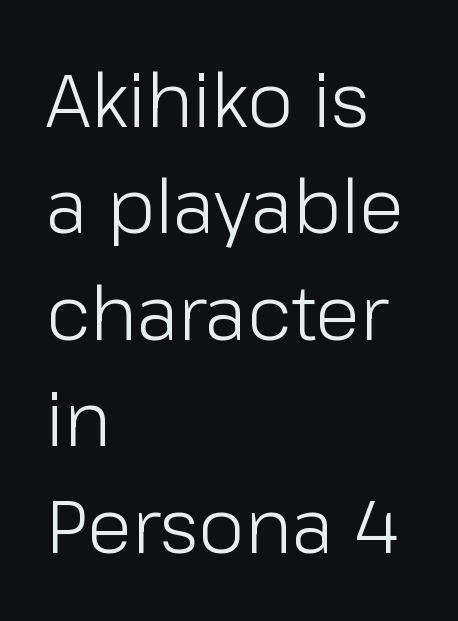
Q: Is the text bold? A: No.
Q: Is the text italic (slanted)? A: No, it is upright.
Q: Is the typeface a serif or a sans-serif typeface? A: Sans-serif.
Q: Is the text underlined? A: No.
Q: How is the paragraph aligned? A: Left-aligned.
Q: Is the spacing between letters normal or unusually wide? A: Normal.
Q: Is the spacing between lines tight, normal or loose? A: Normal.
Q: Width (condensed, normal, or wide)? A: Normal.
Q: Stroke contrast? A: Low.
Q: x-height? A: Medium.
Q: Monospaced? A: No.
